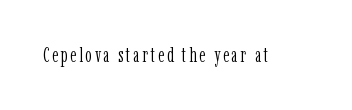
The image shows 20 px text type, upright; set not underlined.
